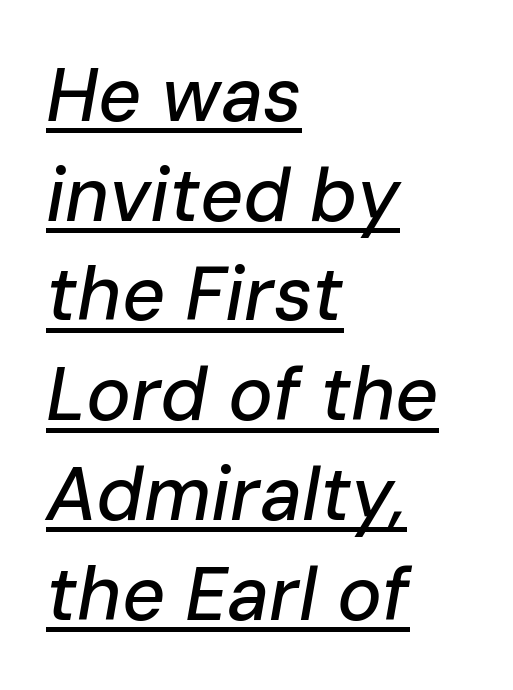
The image shows 75 px text type, italic (leaning right); set left-aligned, normal line spacing (1.33x), normal letter spacing, underlined; low stroke contrast and a medium x-height.
